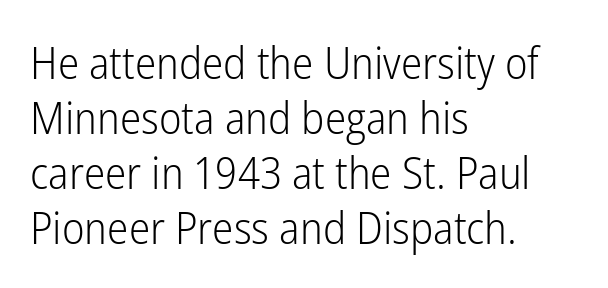
The image shows 45 px light, condensed sans-serif type, upright; set left-aligned, line spacing 1.22x, normal letter spacing, not underlined; low stroke contrast and a medium x-height.
